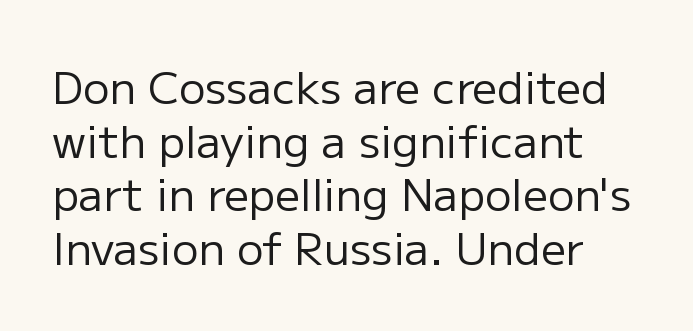
{"serif": "no", "italic": "no", "bold": "no", "weight": "regular", "width": "normal", "stroke_contrast": "low", "x_height": "medium", "monospaced": "no", "underline": "no", "line_spacing_ratio": 1.22, "letter_spacing": "normal", "letter_spacing_em": 0.0, "glyph_px": 44}
